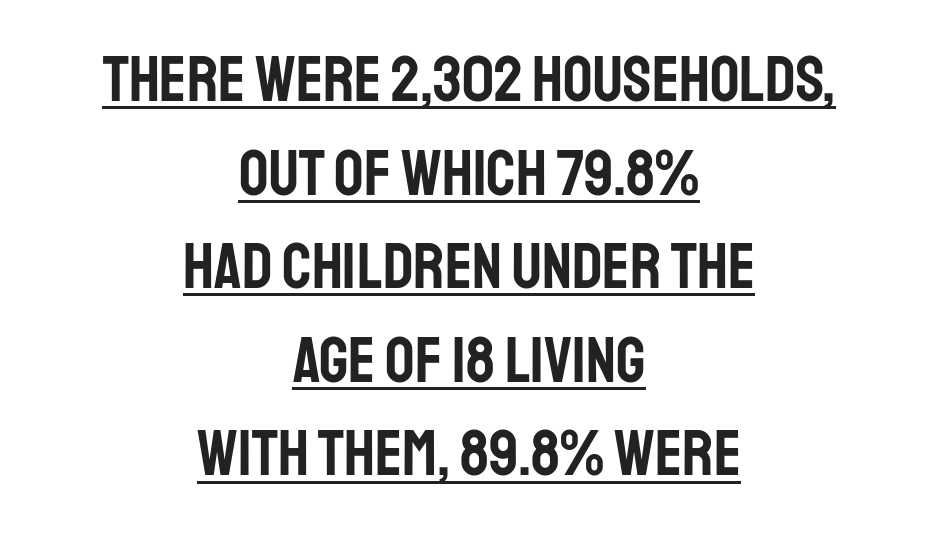
{"serif": "no", "italic": "no", "width": "condensed", "stroke_contrast": "low", "x_height": "large", "monospaced": "no", "underline": "yes", "align": "center", "line_spacing": "normal", "line_spacing_ratio": 1.44, "letter_spacing": "normal", "letter_spacing_em": 0.0, "glyph_px": 65}
